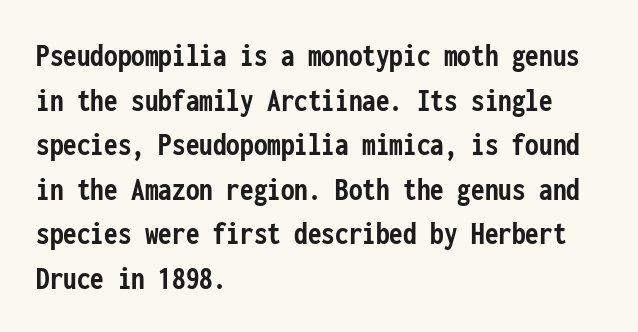
The image shows 34 px semibold, condensed sans-serif type, upright, monospaced; set left-aligned, normal line spacing (1.31x), normal letter spacing, not underlined; low stroke contrast and a medium x-height.
